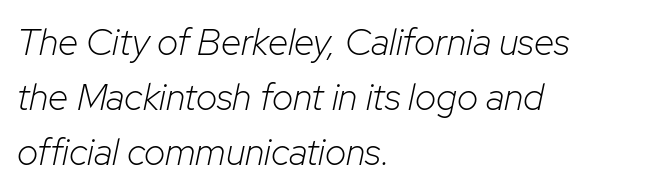
{"italic": "yes", "lean": "right", "slant_degrees": 12, "bold": "no", "weight": "light", "width": "normal", "stroke_contrast": "low", "x_height": "medium", "monospaced": "no", "underline": "no", "align": "left", "line_spacing": "normal", "line_spacing_ratio": 1.48, "letter_spacing": "normal", "letter_spacing_em": 0.0, "glyph_px": 37}
